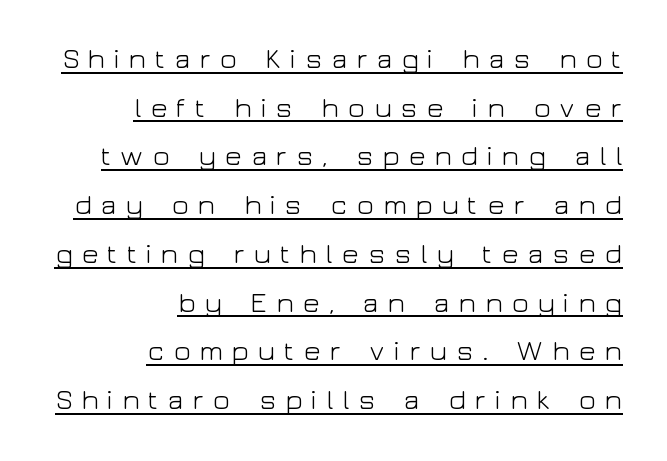
The image shows 28 px light, wide sans-serif type, upright; set right-aligned, line spacing 1.74x, unusually wide letter spacing (+0.31 em), underlined; low stroke contrast and a medium x-height.
